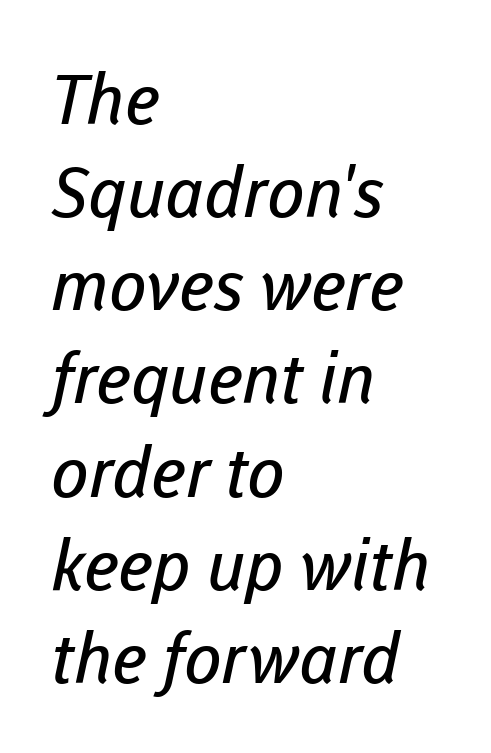
Q: Is the text bold? A: No.
Q: Is the typeface a serif or a sans-serif typeface? A: Sans-serif.
Q: Is the text underlined? A: No.
Q: How is the paragraph aligned? A: Left-aligned.
Q: Is the spacing between letters normal or unusually wide? A: Normal.
Q: Is the spacing between lines tight, normal or loose? A: Normal.
Q: Width (condensed, normal, or wide)? A: Normal.
Q: Stroke contrast? A: Low.
Q: x-height? A: Medium.
Q: Monospaced? A: No.
